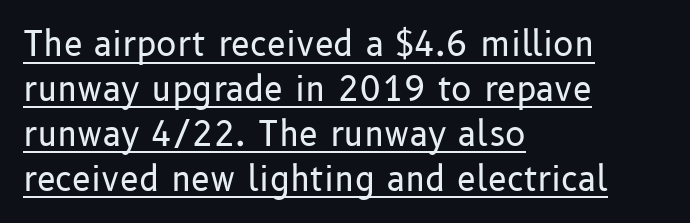
The image shows 34 px regular-weight sans-serif type, upright; set left-aligned, normal line spacing (1.32x), normal letter spacing, underlined; low stroke contrast and a medium x-height.
